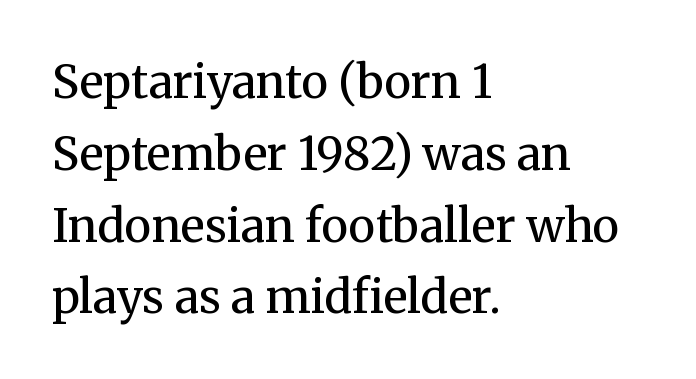
Q: Is the text bold? A: No.
Q: Is the text italic (slanted)? A: No, it is upright.
Q: Is the typeface a serif or a sans-serif typeface? A: Serif.
Q: Is the text underlined? A: No.
Q: How is the paragraph aligned? A: Left-aligned.
Q: Is the spacing between letters normal or unusually wide? A: Normal.
Q: Is the spacing between lines tight, normal or loose? A: Normal.
Q: Width (condensed, normal, or wide)? A: Normal.
Q: Stroke contrast? A: Medium.
Q: x-height? A: Medium.
Q: Monospaced? A: No.
